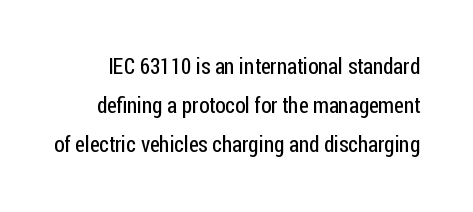
Q: Is the text bold? A: No.
Q: Is the text italic (slanted)? A: No, it is upright.
Q: Is the text underlined? A: No.
Q: Is the spacing between letters normal or unusually wide? A: Normal.
